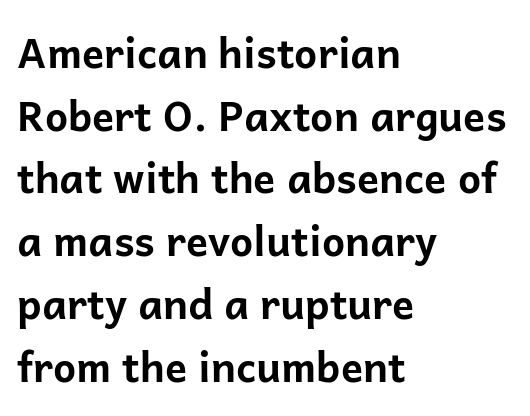
Character widths vary here, with narrow letters taking less room than wide ones. Ordinary non-slanted type is in use. Words float on clear page, feet unadorned. Visually the block forms a straight wall on the left and a jagged coastline on the right.
